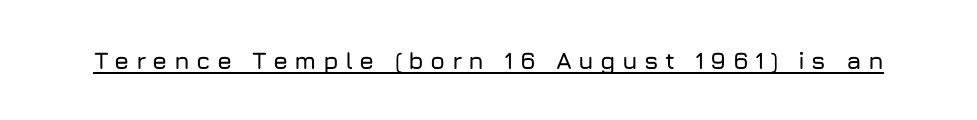
The image shows 24 px text type, upright; set unusually wide letter spacing (+0.26 em), underlined.
